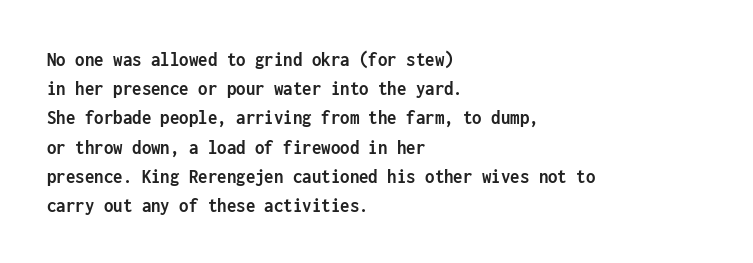
The image shows 21 px bold type, upright; set left-aligned, normal line spacing (1.39x), normal letter spacing, not underlined.
